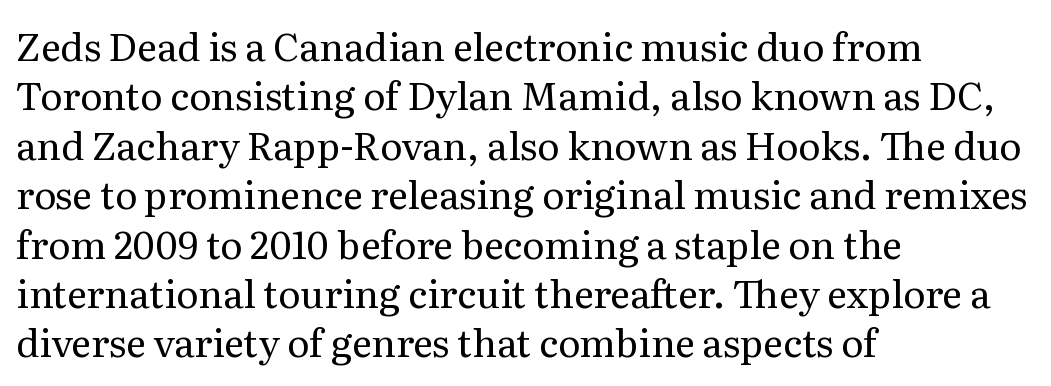
Q: Is the text bold? A: No.
Q: Is the text italic (slanted)? A: No, it is upright.
Q: Is the typeface a serif or a sans-serif typeface? A: Serif.
Q: Is the text underlined? A: No.
Q: How is the paragraph aligned? A: Left-aligned.
Q: Is the spacing between letters normal or unusually wide? A: Normal.
Q: Is the spacing between lines tight, normal or loose? A: Normal.
Q: Width (condensed, normal, or wide)? A: Normal.
Q: Stroke contrast? A: Medium.
Q: x-height? A: Medium.
Q: Monospaced? A: No.
